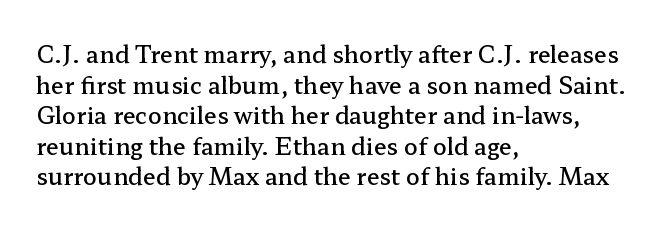
Is there any slant? The stems are plumb. The leading is moderate, giving the passage an even texture. A bit beefed up — I'd call it semibold rather than bold. No word sits above an underline. Characters follow at the spacing the type designer built in. Compared with a centered layout, this one pins lines to the left instead.
